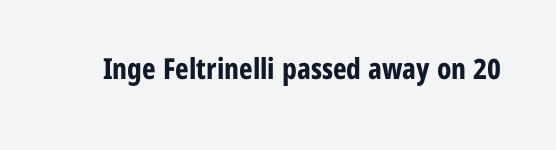
Q: Is the text bold? A: Yes.
Q: Is the text italic (slanted)? A: No, it is upright.
Q: Is the typeface a serif or a sans-serif typeface? A: Sans-serif.
Q: Is the text underlined? A: No.
Q: Is the spacing between letters normal or unusually wide? A: Normal.
Q: Width (condensed, normal, or wide)? A: Condensed.
Q: Stroke contrast? A: Low.
Q: x-height? A: Medium.
Q: Monospaced? A: No.
